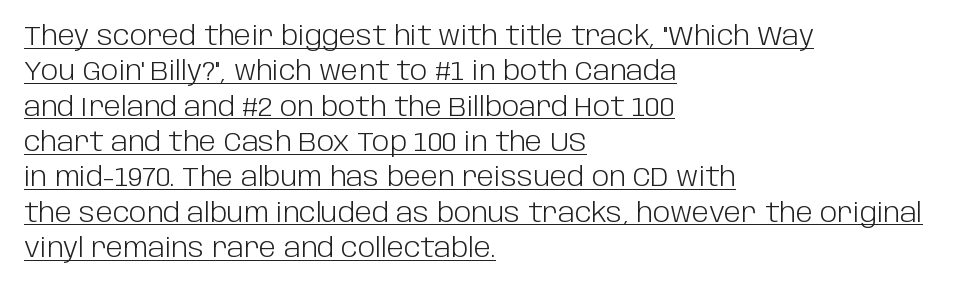
{"italic": "no", "bold": "no", "underline": "yes", "align": "left", "line_spacing": "normal", "line_spacing_ratio": 1.36, "letter_spacing": "normal", "letter_spacing_em": 0.0, "glyph_px": 26}
